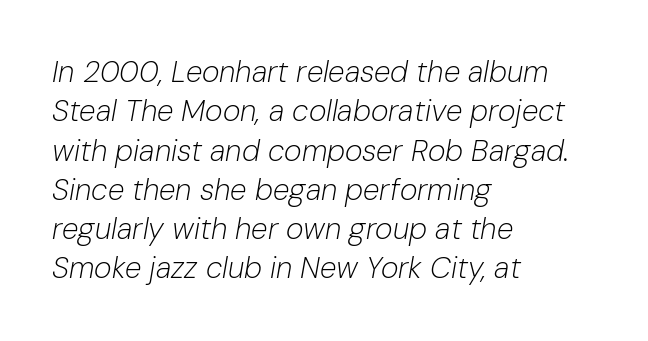
The letters sit at their default tracking, neither squeezed nor spread. The rendering uses natural spacing where letterforms have individual widths. The text block is weighted toward the left margin, trailing off unevenly rightward. Check the space under the baseline: it is left empty. Characters are canted at an angle relative to the baseline's perpendicular. Interline gaps are of average width in this sample.
